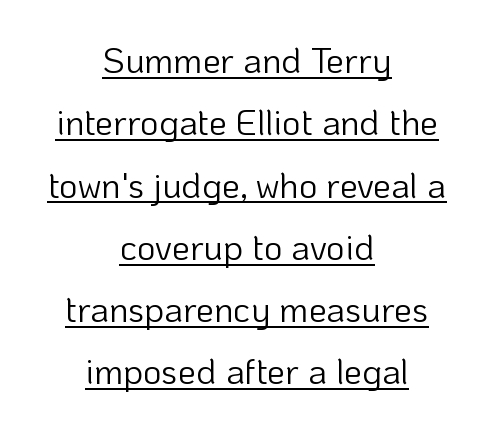
Neither beginnings nor endings align; midpoints do. The tracking reads as untouched default to a designer's eye. Stroke thickness stays within the range of a standard reading face or lighter. Looks like regular typesetting: each glyph gets only the width it needs.
